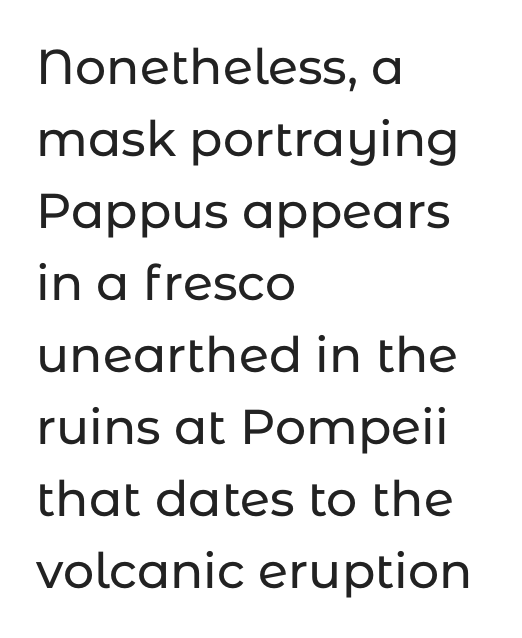
{"serif": "no", "italic": "no", "width": "normal", "stroke_contrast": "low", "x_height": "medium", "monospaced": "no", "underline": "no", "align": "left", "line_spacing": "normal", "line_spacing_ratio": 1.47, "letter_spacing": "normal", "letter_spacing_em": 0.0, "glyph_px": 49}
